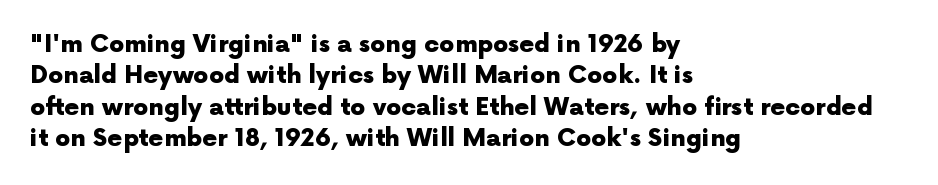
{"italic": "no", "bold": "yes", "underline": "no", "align": "left", "line_spacing": "normal", "line_spacing_ratio": 1.31, "letter_spacing": "normal", "letter_spacing_em": 0.0, "glyph_px": 24}
